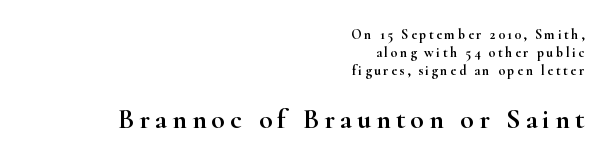
The image shows 28 px wide serif type, upright; set right-aligned, normal line spacing (1.27x), not underlined; the second (bottom) block is 2.0x larger; high stroke contrast and a small x-height.
